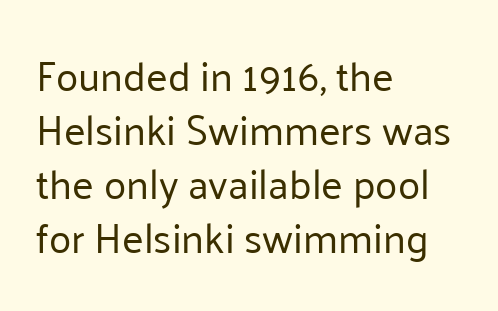
Horizontal alignment here is leftward, the default for most running prose. Each word holds together tightly as a unit, with standard inter-letter gaps. Students, observe: this is what conventionally led text looks like. The passage shown is not bold in any degree.
